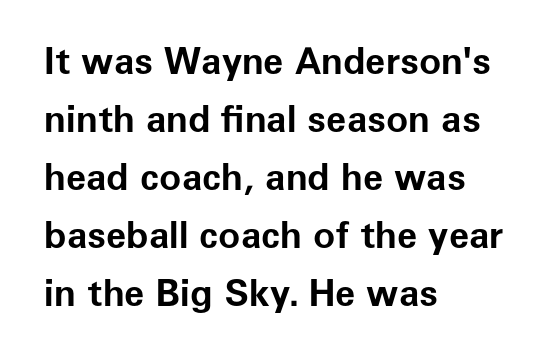
Q: Is the text bold? A: Yes.
Q: Is the text italic (slanted)? A: No, it is upright.
Q: Is the typeface a serif or a sans-serif typeface? A: Sans-serif.
Q: Is the text underlined? A: No.
Q: How is the paragraph aligned? A: Left-aligned.
Q: Is the spacing between letters normal or unusually wide? A: Normal.
Q: Is the spacing between lines tight, normal or loose? A: Normal.
Q: Width (condensed, normal, or wide)? A: Normal.
Q: Stroke contrast? A: Low.
Q: x-height? A: Medium.
Q: Monospaced? A: No.
